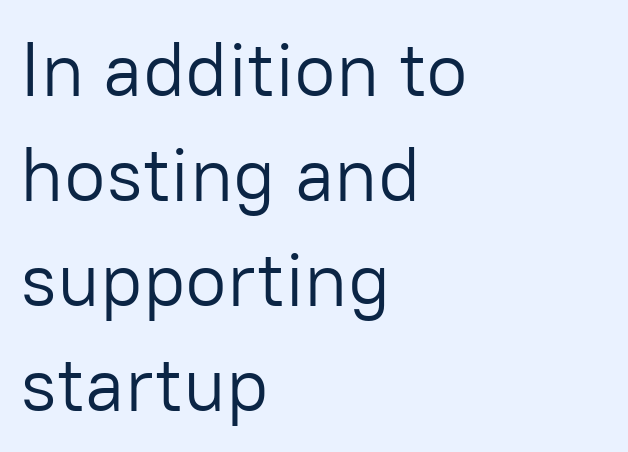
The image shows 76 px light sans-serif type, upright; set left-aligned, normal line spacing (1.38x), normal letter spacing, not underlined; low stroke contrast and a medium x-height.
